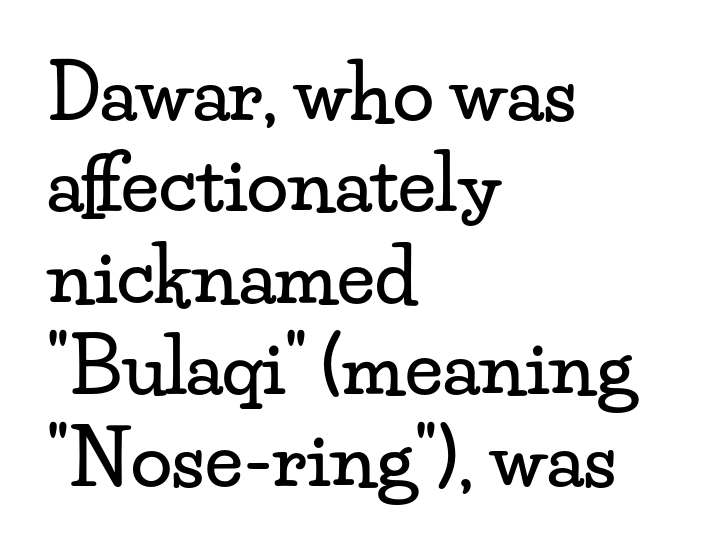
The type family on display is of the serif kind. Every stem runs plumb, perpendicular to the baseline. Descenders hang freely into open space. Character widths vary here, with narrow letters taking less room than wide ones.
